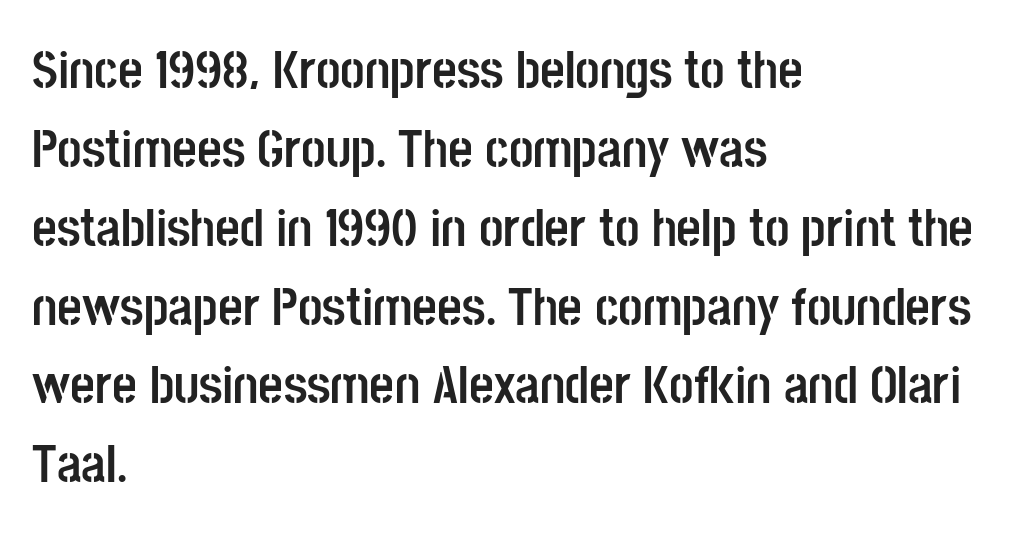
Quick note: underline off. Posture: upright roman. A sans-serif font was chosen for this passage. Notice how thick the strokes are: this is what a full bold looks like. Leftover space on each line is placed entirely after the last word. The rendering uses a moderate line-height, typical for paragraphs.
